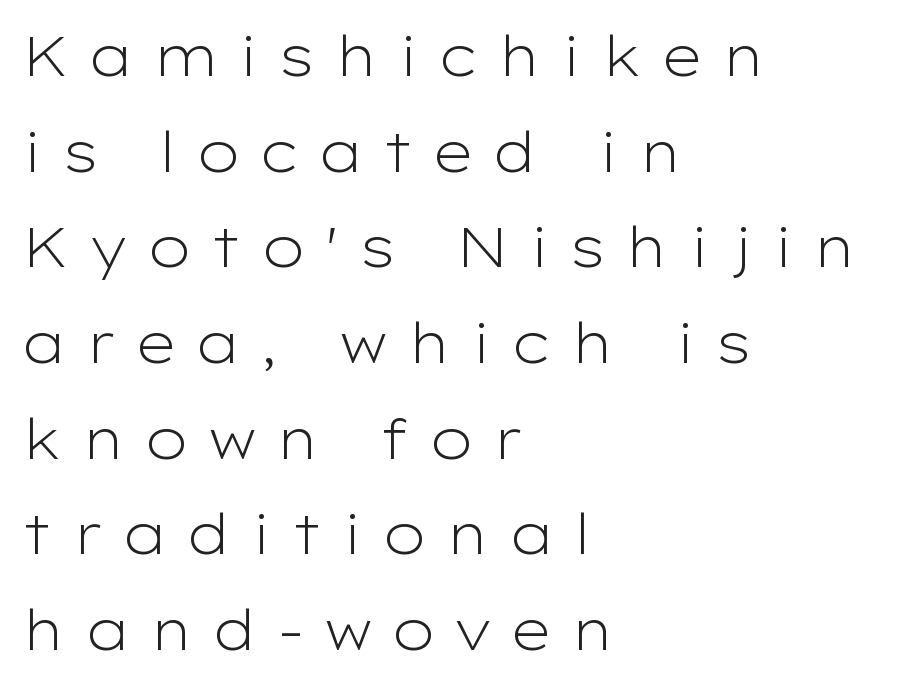
{"serif": "no", "italic": "no", "bold": "no", "weight": "light", "width": "wide", "stroke_contrast": "low", "x_height": "medium", "monospaced": "no", "underline": "no", "align": "left", "line_spacing_ratio": 1.74, "letter_spacing": "wide", "letter_spacing_em": 0.33, "glyph_px": 55}
